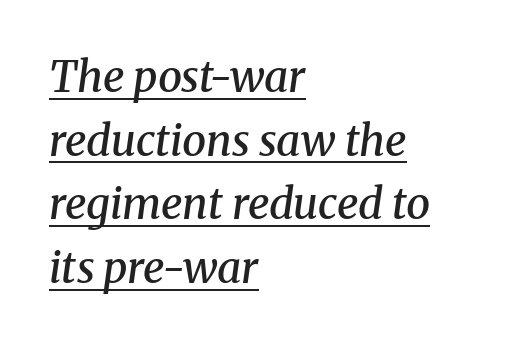
The image shows 43 px semibold serif type, italic (leaning right); set left-aligned, normal line spacing (1.48x), normal letter spacing, underlined; medium stroke contrast and a medium x-height.
